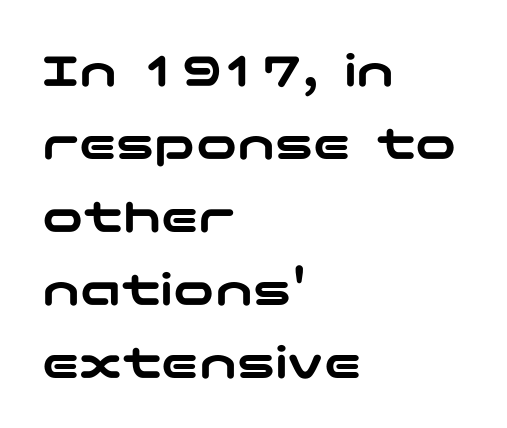
Q: Is the text italic (slanted)? A: No, it is upright.
Q: Is the typeface a serif or a sans-serif typeface? A: Sans-serif.
Q: Is the text underlined? A: No.
Q: How is the paragraph aligned? A: Left-aligned.
Q: Is the spacing between letters normal or unusually wide? A: Normal.
Q: Is the spacing between lines tight, normal or loose? A: Normal.
Q: Width (condensed, normal, or wide)? A: Wide.
Q: Stroke contrast? A: Low.
Q: x-height? A: Medium.
